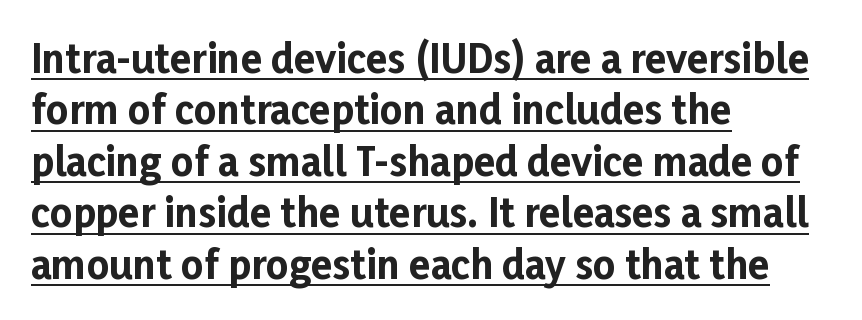
Q: Is the text bold? A: Yes.
Q: Is the text italic (slanted)? A: No, it is upright.
Q: Is the typeface a serif or a sans-serif typeface? A: Sans-serif.
Q: Is the text underlined? A: Yes.
Q: How is the paragraph aligned? A: Left-aligned.
Q: Is the spacing between letters normal or unusually wide? A: Normal.
Q: Is the spacing between lines tight, normal or loose? A: Normal.
Q: Width (condensed, normal, or wide)? A: Normal.
Q: Stroke contrast? A: Low.
Q: x-height? A: Medium.
Q: Monospaced? A: No.
